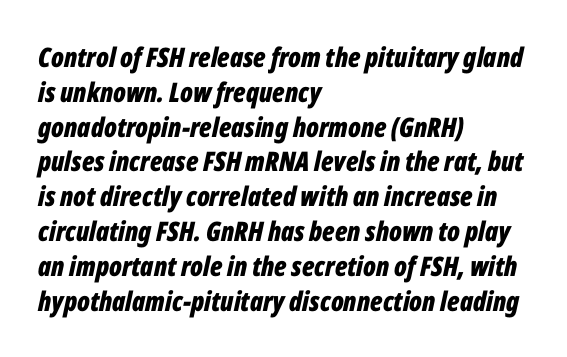
Unmarked baselines from the first word to the last. Every letter is thick-stroked: bold, no question. In terms of posture, this sample is oblique. The horizontal fit of the characters is conventional and even. The space between consecutive lines is moderate. Layout note: lines flush left.
